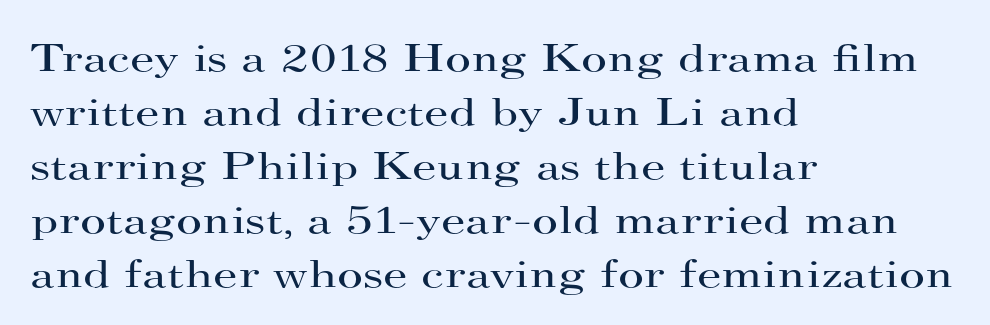
Q: Is the text bold? A: No.
Q: Is the text italic (slanted)? A: No, it is upright.
Q: Is the typeface a serif or a sans-serif typeface? A: Serif.
Q: Is the text underlined? A: No.
Q: How is the paragraph aligned? A: Left-aligned.
Q: Is the spacing between letters normal or unusually wide? A: Normal.
Q: Is the spacing between lines tight, normal or loose? A: Normal.
Q: Width (condensed, normal, or wide)? A: Wide.
Q: Stroke contrast? A: High.
Q: x-height? A: Small.
Q: Monospaced? A: No.
